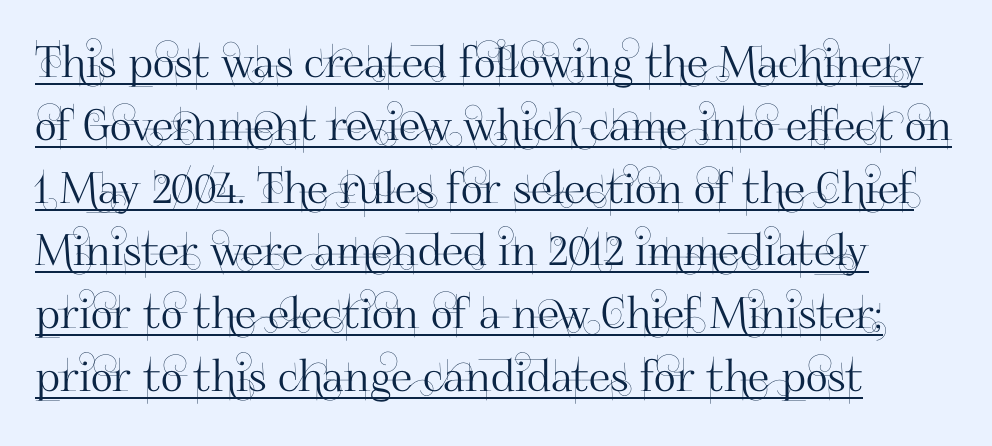
The image shows 43 px sans-serif type, upright; set left-aligned, normal line spacing (1.46x), normal letter spacing, underlined; high stroke contrast and a small x-height.
